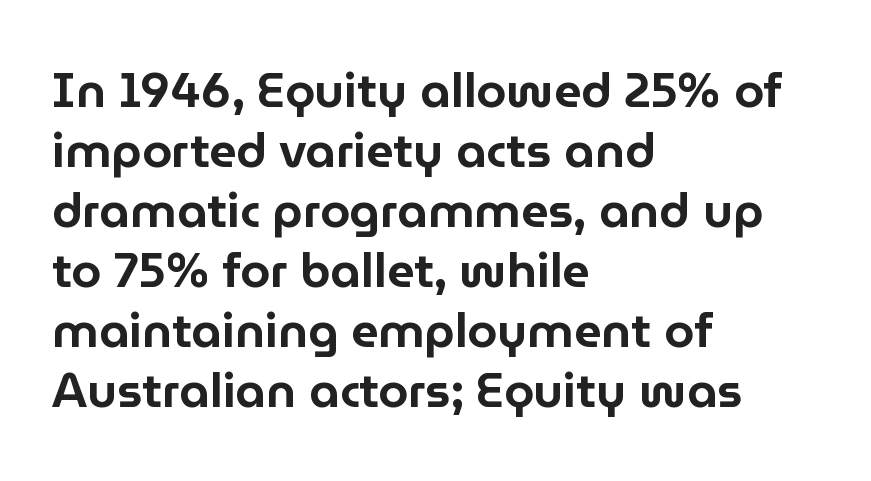
{"serif": "no", "italic": "no", "width": "normal", "stroke_contrast": "low", "x_height": "medium", "monospaced": "no", "underline": "no", "align": "left", "line_spacing": "normal", "line_spacing_ratio": 1.25, "letter_spacing": "normal", "letter_spacing_em": 0.0, "glyph_px": 48}
